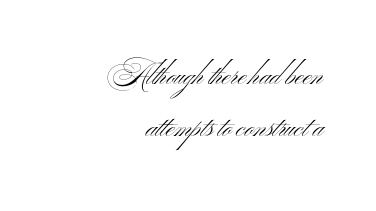
Vertical stems look standard width or narrower in stroke. Anything drawn beneath the words? Only blank space. The passage is arranged like a letterhead date or caption credit — flush right.
